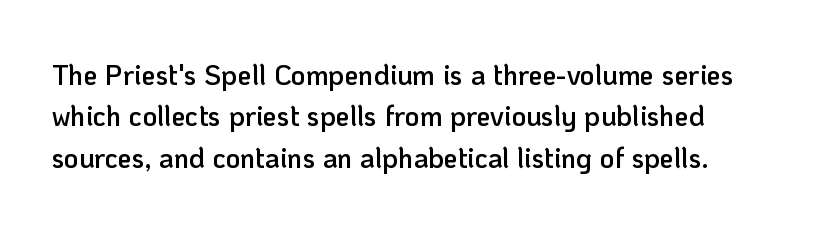
Q: Is the text bold? A: Semi-bold.
Q: Is the text italic (slanted)? A: No, it is upright.
Q: Is the typeface a serif or a sans-serif typeface? A: Sans-serif.
Q: Is the text underlined? A: No.
Q: Is the spacing between letters normal or unusually wide? A: Normal.
Q: Is the spacing between lines tight, normal or loose? A: Normal.
Q: Width (condensed, normal, or wide)? A: Normal.
Q: Stroke contrast? A: Low.
Q: x-height? A: Medium.
Q: Monospaced? A: No.
